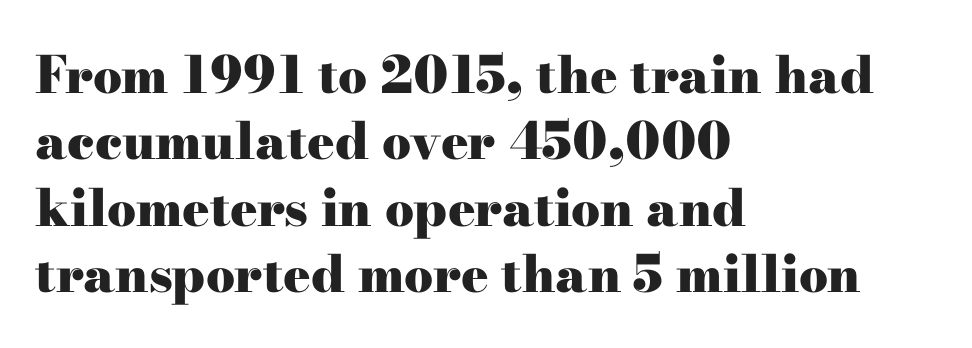
The image shows 51 px heavy, wide serif type, upright; set left-aligned, normal line spacing (1.3x), normal letter spacing, not underlined; high stroke contrast and a small x-height.
